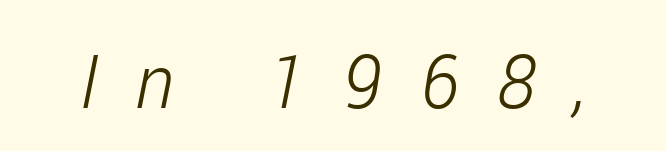
The characters are drawn with everyday or finer stroke widths. The gaps between neighbouring characters are conspicuously large. Do the characters align in a grid? No, the font is proportional. Honestly, there is no underline to notice here at all.
